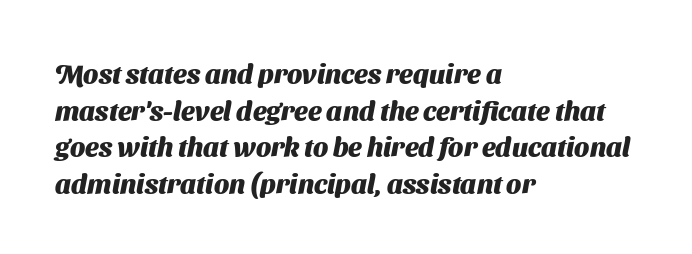
The image shows 27 px bold type; set left-aligned, normal line spacing (1.36x), normal letter spacing, not underlined.
